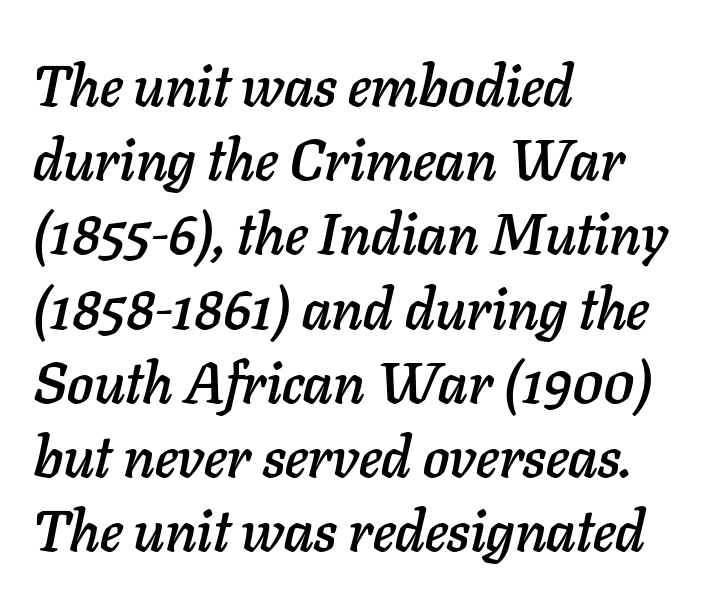
{"italic": "yes", "lean": "right", "slant_degrees": 11, "width": "normal", "stroke_contrast": "low", "x_height": "medium", "monospaced": "no", "underline": "no", "align": "left", "line_spacing": "normal", "line_spacing_ratio": 1.28, "letter_spacing": "normal", "letter_spacing_em": 0.0, "glyph_px": 58}
